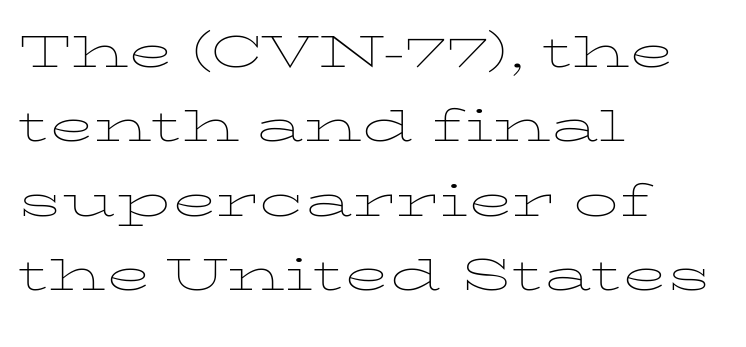
The text block is weighted toward the left margin, trailing off unevenly rightward. This sample uses an upright cut, with every glyph sitting square on the baseline. The face looks like a standard text weight, possibly lighter. Unmarked baselines from the first word to the last. Observe the ordinary spacing: letters are neighbours, not strangers. Varying glyph widths throughout — classic text-font behaviour.
